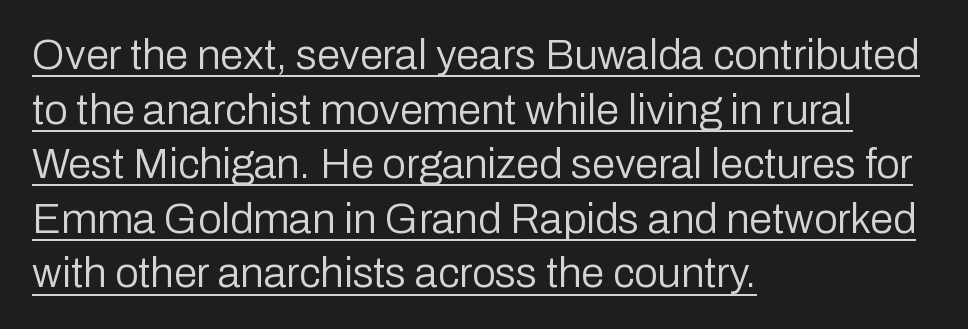
{"serif": "no", "italic": "no", "bold": "no", "weight": "regular", "width": "normal", "stroke_contrast": "low", "x_height": "medium", "monospaced": "no", "underline": "yes", "align": "left", "line_spacing": "normal", "line_spacing_ratio": 1.3, "letter_spacing": "normal", "letter_spacing_em": 0.0, "glyph_px": 42}
